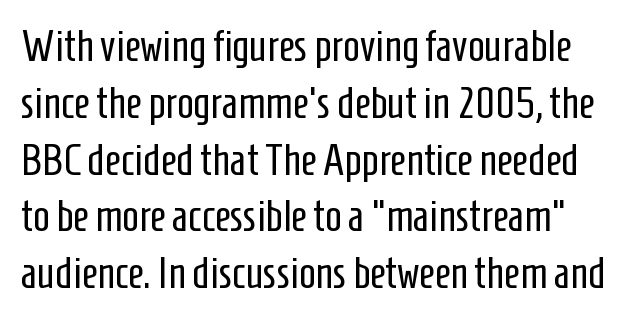
Q: Is the text bold? A: No.
Q: Is the text italic (slanted)? A: No, it is upright.
Q: Is the typeface a serif or a sans-serif typeface? A: Sans-serif.
Q: Is the text underlined? A: No.
Q: Is the spacing between letters normal or unusually wide? A: Normal.
Q: Is the spacing between lines tight, normal or loose? A: Normal.
Q: Width (condensed, normal, or wide)? A: Condensed.
Q: Stroke contrast? A: Low.
Q: x-height? A: Medium.
Q: Monospaced? A: No.
